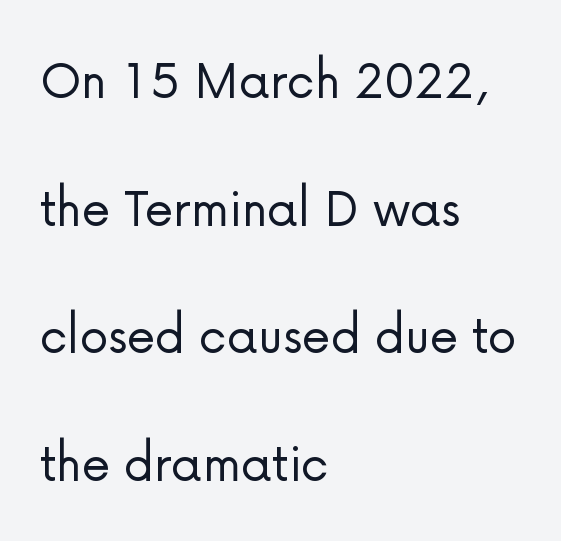
{"serif": "no", "italic": "no", "bold": "no", "weight": "light", "width": "normal", "stroke_contrast": "low", "x_height": "medium", "monospaced": "no", "underline": "no", "align": "left", "line_spacing": "loose", "line_spacing_ratio": 2.2, "letter_spacing": "normal", "letter_spacing_em": 0.0, "glyph_px": 58}
